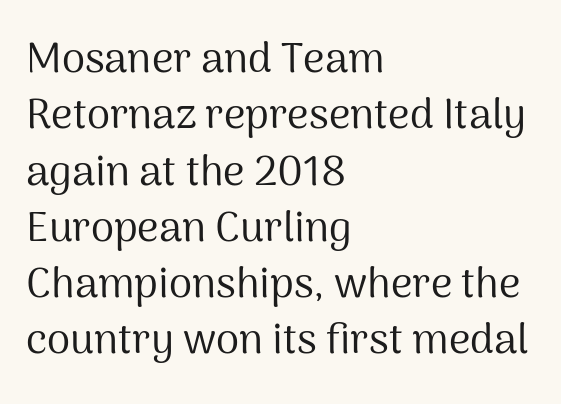
A normal amount of white space separates one row of letters from the next. Think of a printed novel: that variable character pitch is what you see here. Classification — sans serif. A typesetter would mark this as roman, not italic.
